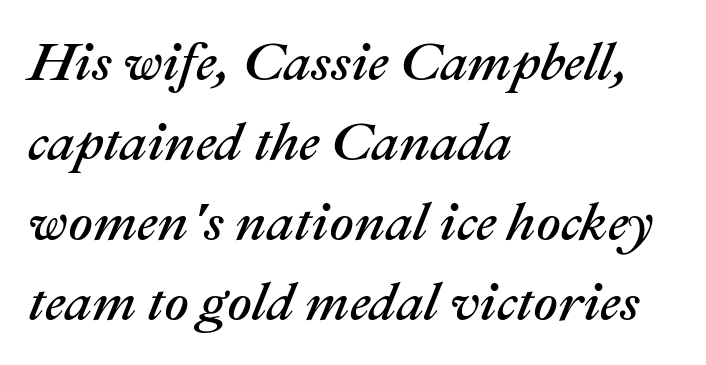
Words float on clear page, feet unadorned. Notice how the passage keeps a crisp vertical edge on the left only. Proportional: the letters do not fall into vertical columns. If you measured baseline to baseline, you'd find a middling distance. This sample uses an oblique cut, with every glyph tilted off the vertical. In terms of letterspacing, this is plain default setting.
